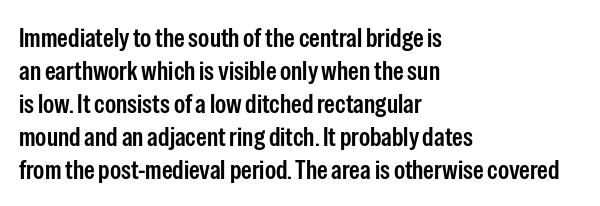
The compositor pushed each line to the left boundary. The space beneath each line is pristine and unruled. Moderately thickened strokes mark this as semibold type. Letter spacing: default. Quick note: not italic, upright.
